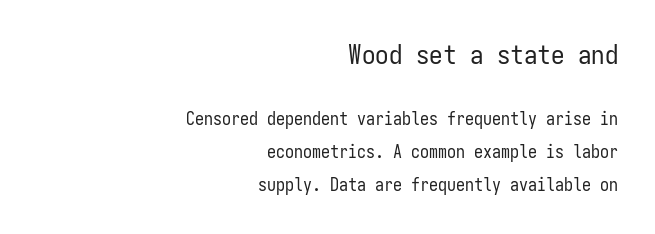
Visually the block forms a straight wall on the right and a jagged coastline on the left. A roman cut, with each character standing at attention. Descenders hang freely into open space. This sample uses plain, unmodified letter spacing. The passage shown begins with its larger block and ends with its smaller one.
